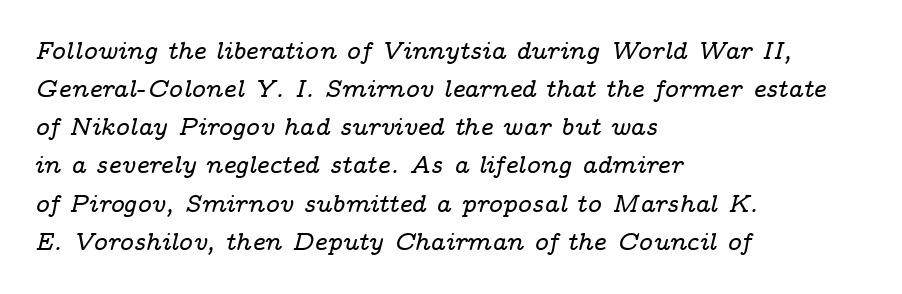
Tracking here is standard; glyphs follow each other at the usual distance. The string is rendered with underlining switched off. Designer's note — italics engaged. The lines are quadded left. Baseline-to-baseline distance is the conventional proportion of letter height.
